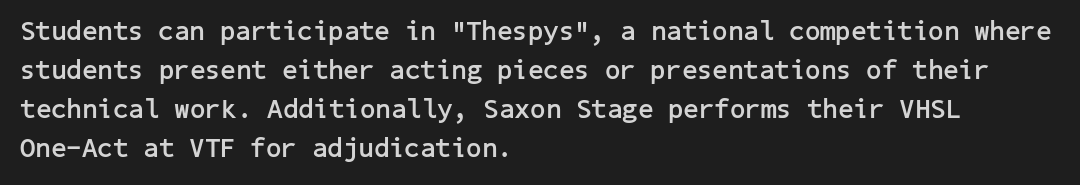
The typography opts for an upright posture over an oblique one. The face used here has the dense, thick strokes of a bold. Words float on clear page, feet unadorned. The typesetter chose a ragged-right arrangement here.
